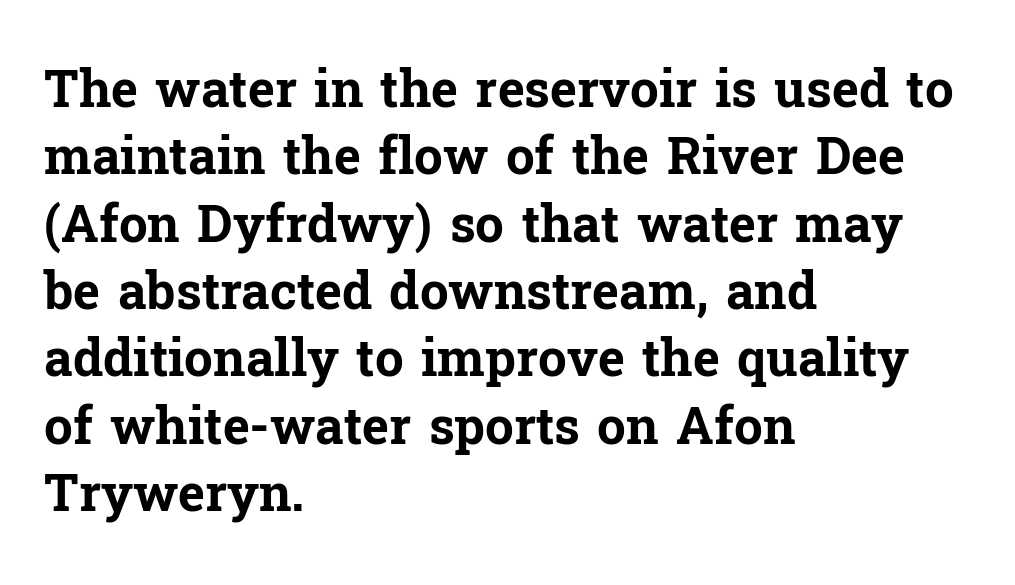
{"serif": "yes", "italic": "no", "bold": "yes", "weight": "bold", "width": "normal", "stroke_contrast": "low", "x_height": "medium", "monospaced": "no", "underline": "no", "align": "left", "line_spacing": "normal", "line_spacing_ratio": 1.32, "letter_spacing": "normal", "letter_spacing_em": 0.0, "glyph_px": 51}
